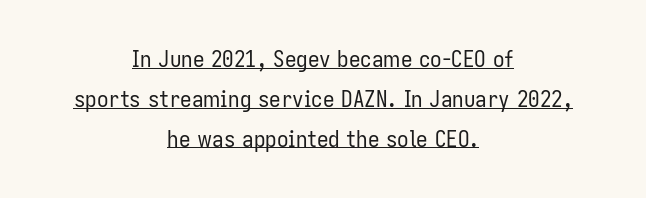
The image shows 23 px text type, upright; set centered, line spacing 1.73x, normal letter spacing, underlined.
